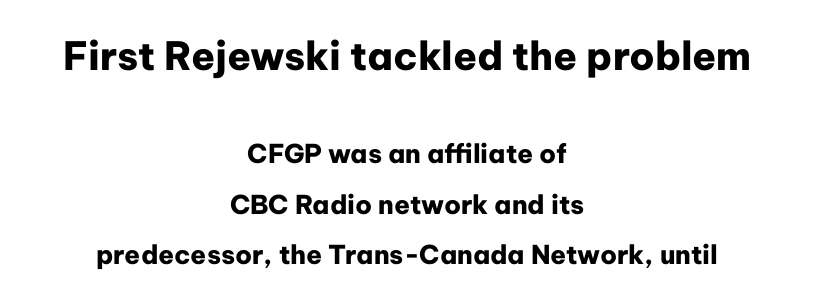
The lettering stays uniformly vertical, giving the passage a roman look. The gaps between neighbouring characters are ordinary and unremarkable. Font category for this specimen: sans-serif. Note the varied advance widths — an 'i' is clearly narrower than an 'm'.
